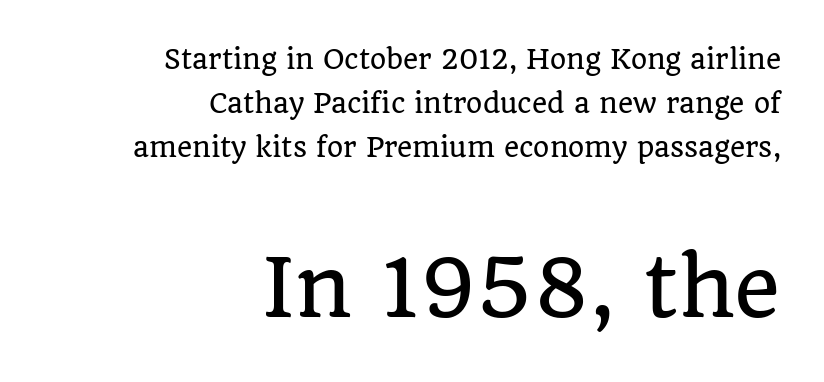
Q: Is the text italic (slanted)? A: No, it is upright.
Q: Is the typeface a serif or a sans-serif typeface? A: Serif.
Q: Is the text underlined? A: No.
Q: How is the paragraph aligned? A: Right-aligned.
Q: Is the spacing between letters normal or unusually wide? A: Normal.
Q: Is the spacing between lines tight, normal or loose? A: Normal.
Q: Which block of text is set in a larger size, the first (top) or the second (bottom)? A: The second (bottom) one.
Q: Width (condensed, normal, or wide)? A: Normal.
Q: Stroke contrast? A: Low.
Q: x-height? A: Large.
Q: Monospaced? A: No.
